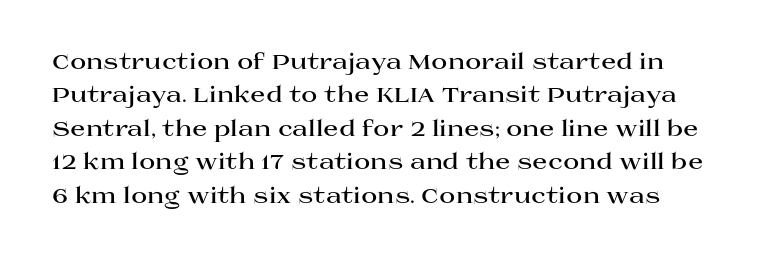
The image shows 22 px bold type, upright; set normal line spacing (1.52x), normal letter spacing, not underlined.
